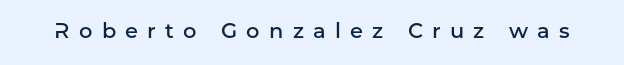
Q: Is the text bold? A: Semi-bold.
Q: Is the text italic (slanted)? A: No, it is upright.
Q: Is the text underlined? A: No.
Q: Is the spacing between letters normal or unusually wide? A: Unusually wide.
